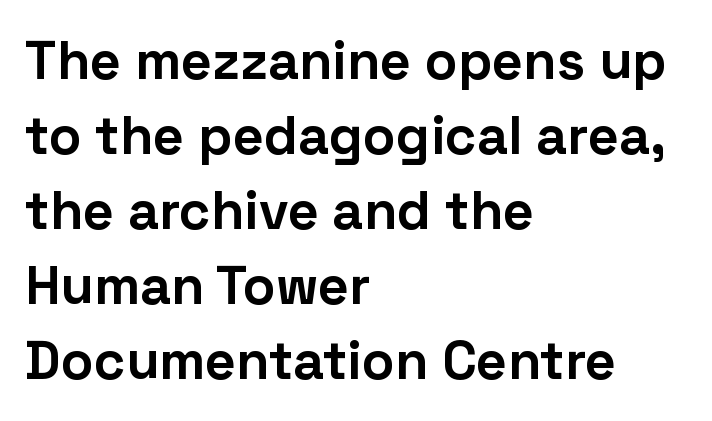
Alignment: flush left. The lettering stays uniformly vertical, giving the passage a roman look. There is no visible air inserted between adjacent glyphs. This sample has the flowing, uneven cadence of proportional lettering. Compared with an ordinary text face, these strokes are far heavier — a full bold.
